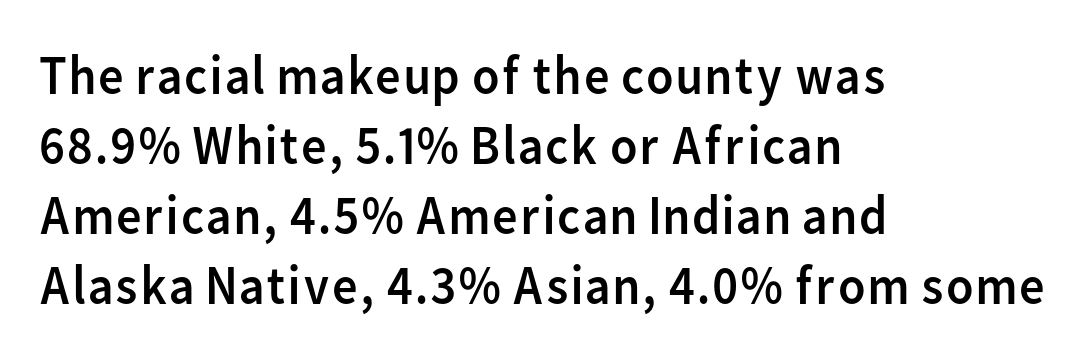
The image shows 56 px regular-weight sans-serif type, upright; set left-aligned, normal line spacing (1.25x), normal letter spacing, not underlined; low stroke contrast and a medium x-height.
